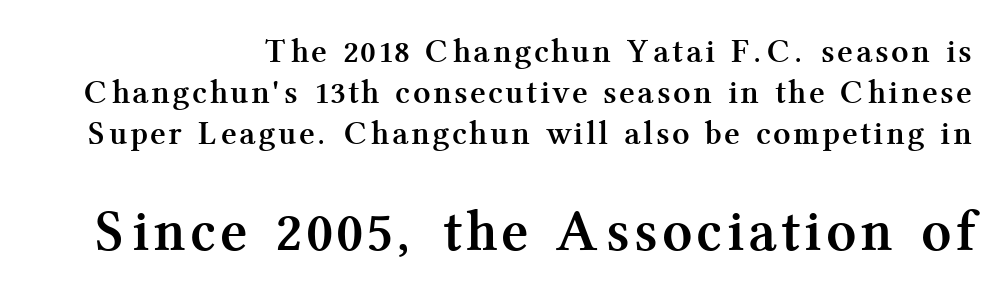
{"serif": "yes", "italic": "no", "bold": "yes", "weight": "semibold", "width": "normal", "stroke_contrast": "medium", "x_height": "medium", "monospaced": "no", "underline": "no", "align": "right", "line_spacing_ratio": 1.2, "larger_block": "second", "size_ratio": 1.74, "glyph_px": 59}
